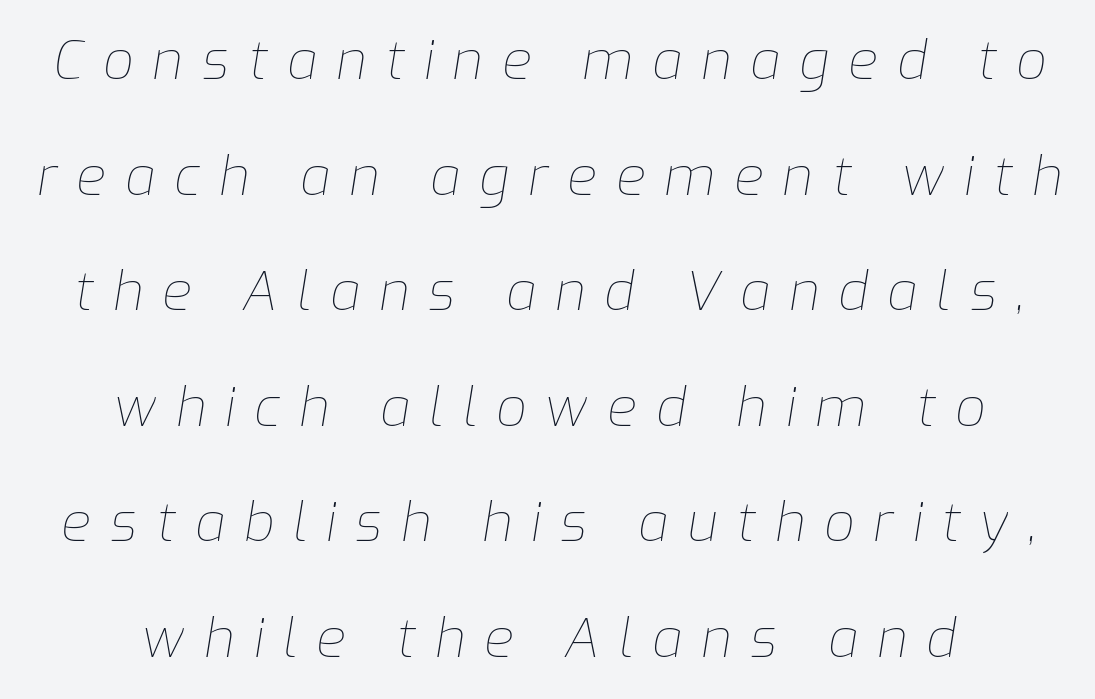
Q: Is the text bold? A: No.
Q: Is the text italic (slanted)? A: Yes, it leans right by about 9 degrees.
Q: Is the text underlined? A: No.
Q: How is the paragraph aligned? A: Centered.
Q: Is the spacing between letters normal or unusually wide? A: Unusually wide.
Q: Is the spacing between lines tight, normal or loose? A: Loose.
Q: Width (condensed, normal, or wide)? A: Normal.
Q: Stroke contrast? A: Low.
Q: x-height? A: Medium.
Q: Monospaced? A: No.
